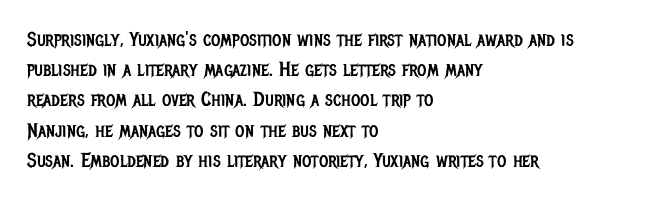
The image shows 20 px text type, upright; set left-aligned, normal line spacing (1.51x), normal letter spacing, not underlined.
